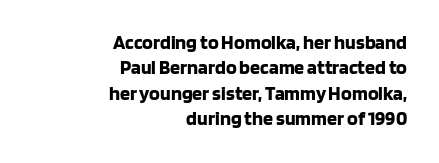
Q: Is the text bold? A: Yes.
Q: Is the text italic (slanted)? A: No, it is upright.
Q: Is the text underlined? A: No.
Q: How is the paragraph aligned? A: Right-aligned.
Q: Is the spacing between letters normal or unusually wide? A: Normal.
Q: Is the spacing between lines tight, normal or loose? A: Normal.
